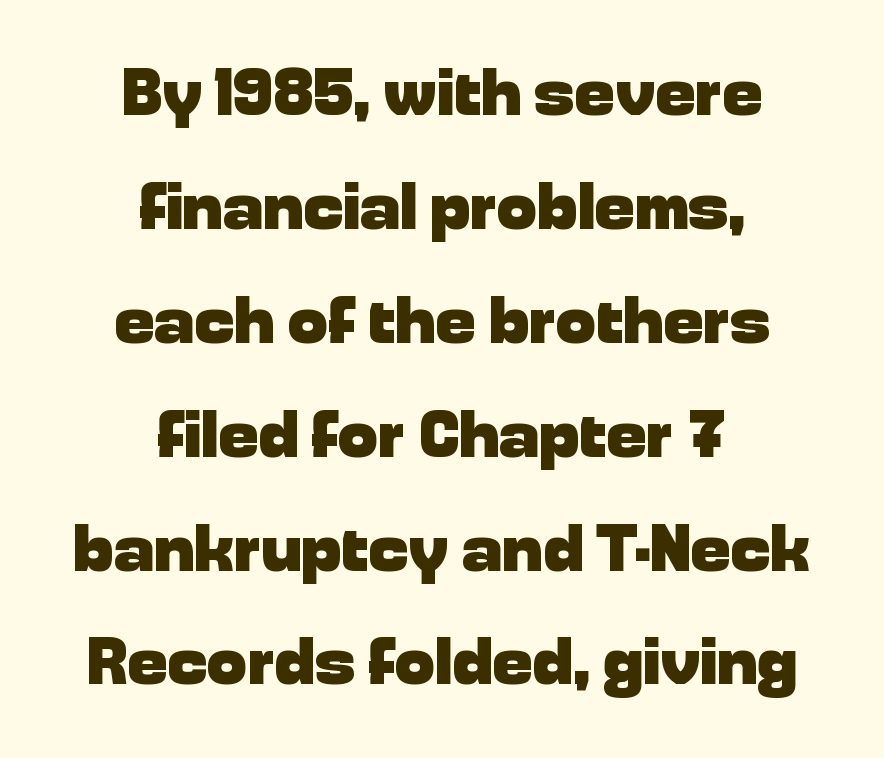
Do the characters align in a grid? No, the font is proportional. Tracking here is standard; glyphs follow each other at the usual distance. Grotesque or geometric, the face here clearly has no serifs. Designer's note — italics off, roman on. Caption: bold face, heavy strokes.
